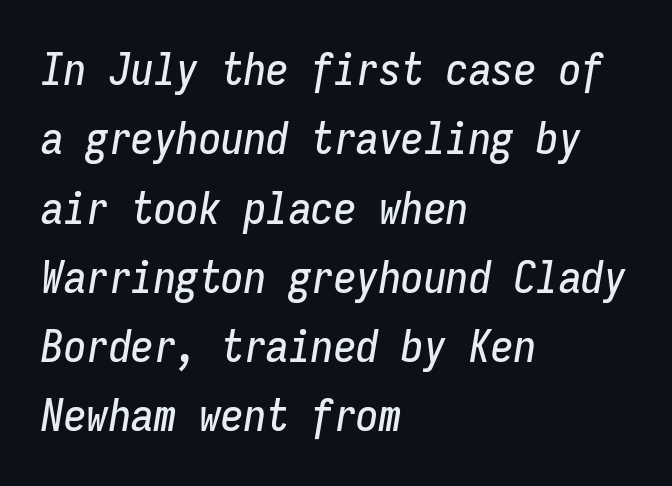
Q: Is the text italic (slanted)? A: Yes, it leans right by about 9 degrees.
Q: Is the text underlined? A: No.
Q: How is the paragraph aligned? A: Left-aligned.
Q: Is the spacing between letters normal or unusually wide? A: Normal.
Q: Is the spacing between lines tight, normal or loose? A: Normal.
Q: Width (condensed, normal, or wide)? A: Condensed.
Q: Stroke contrast? A: Low.
Q: x-height? A: Medium.
Q: Monospaced? A: Yes.
